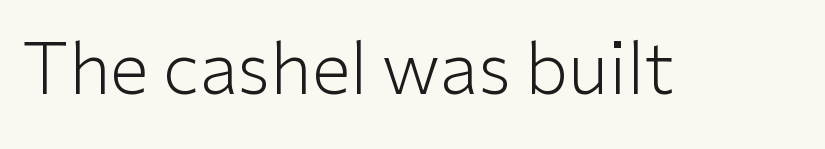
{"serif": "no", "italic": "no", "bold": "no", "weight": "light", "width": "normal", "stroke_contrast": "low", "x_height": "medium", "monospaced": "no", "underline": "no", "letter_spacing": "normal", "letter_spacing_em": 0.0, "glyph_px": 71}
